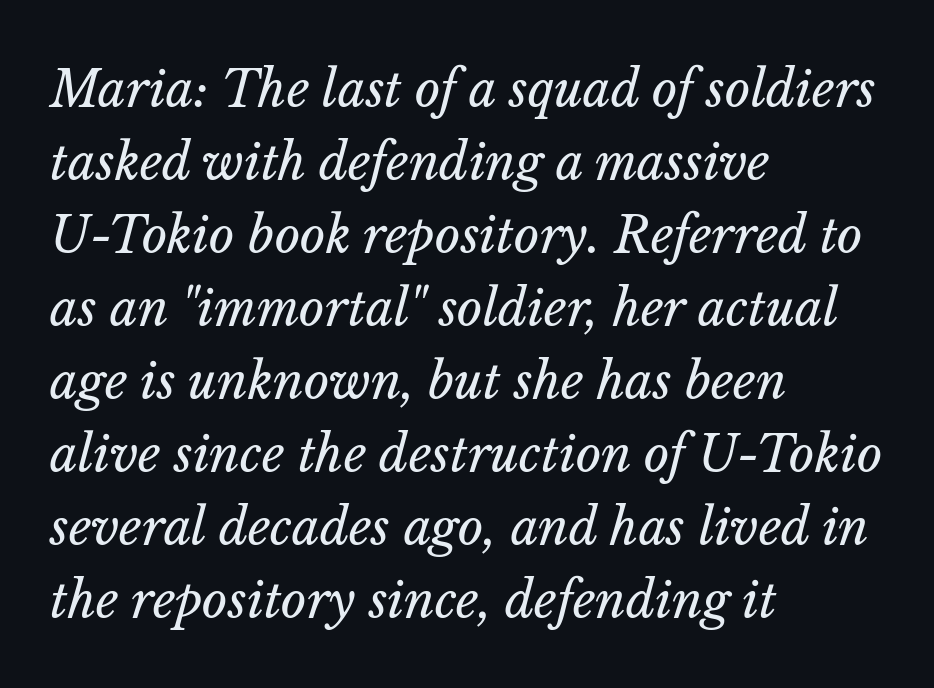
The image shows 49 px regular-weight type, italic (leaning right); set left-aligned, normal line spacing (1.49x), normal letter spacing, not underlined; low stroke contrast and a medium x-height.
